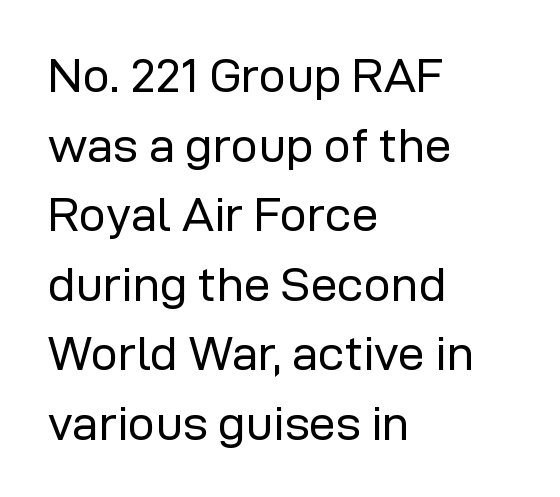
Glyph-to-glyph distance matches everyday printed text. The rendering anchors every line to the left-hand side. Font category for this specimen: sans-serif. Line spacing here is normal. Glance below the letters and you will spot only blank space.
